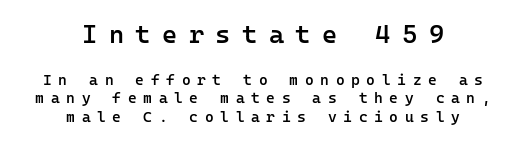
The image shows 26 px text type, upright; set centered, line spacing 1.23x, unusually wide letter spacing (+0.44 em), not underlined; the first (top) block is 1.73x larger.
